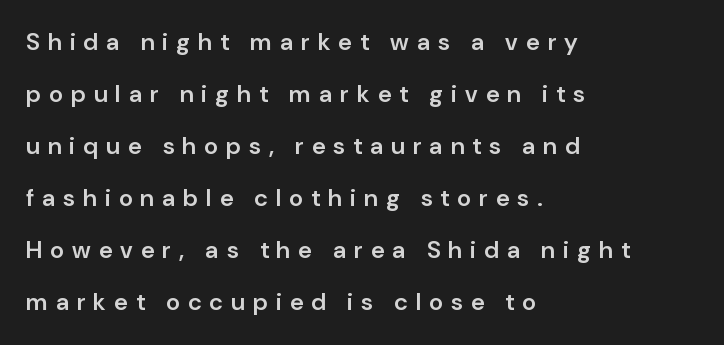
The lines in this sample share a left origin and differ only in where they stop. Any mark beneath the type? The region is blank. Regarding leading, the lines here are spaced well apart. Designer's note — italics off, roman on.
